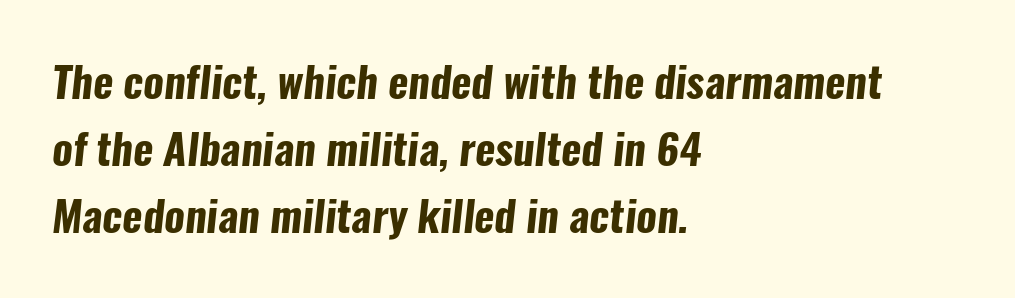
Stroke thickness is high; the sample reads as a true bold. Varying glyph widths throughout — classic text-font behaviour. The lines are quadded left. Type without underlining. Students, note that the glyphs here touch the page at normal intervals.
